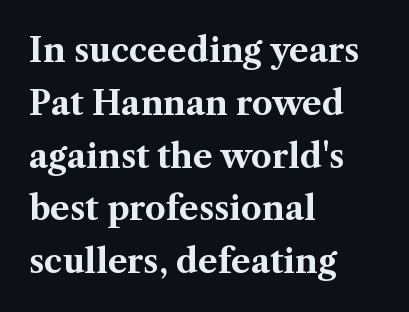
The image shows 33 px bold serif type, upright; set left-aligned, normal line spacing (1.6x), normal letter spacing, not underlined; medium stroke contrast and a medium x-height.
